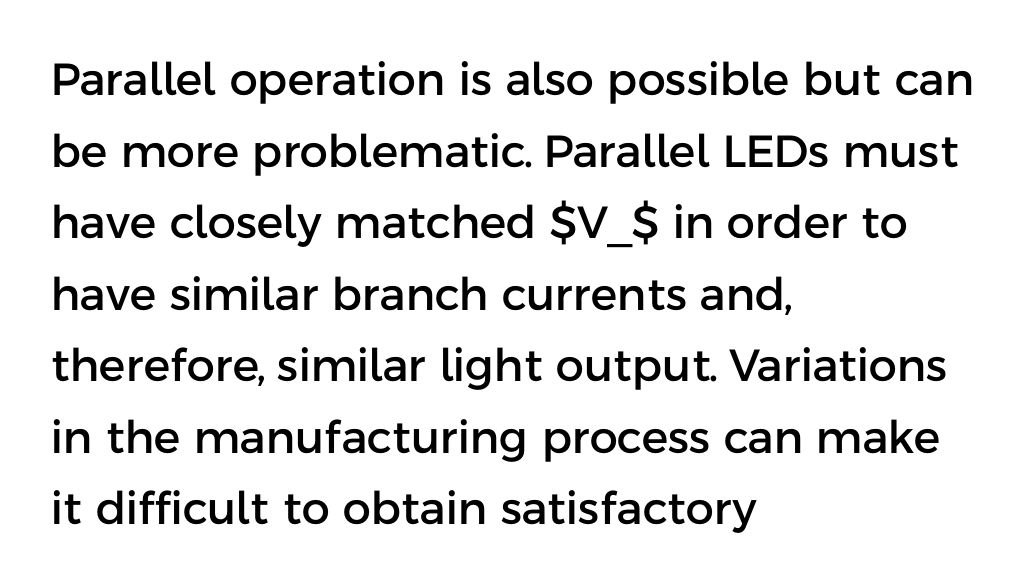
Compared with typical body copy, the letter spacing here is the same. Posture: upright roman. What kind of face is this? One without serifs — a sans. Regular leading. Caption: multi-line text, flush left, ragged right. Nobody drew a line under any word here.
